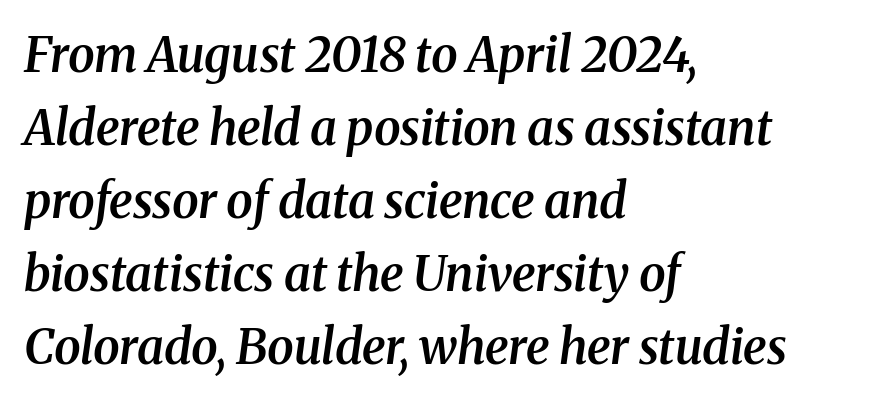
The image shows 48 px semibold serif type, italic (leaning right); set left-aligned, normal line spacing (1.52x), normal letter spacing, not underlined; medium stroke contrast and a medium x-height.
